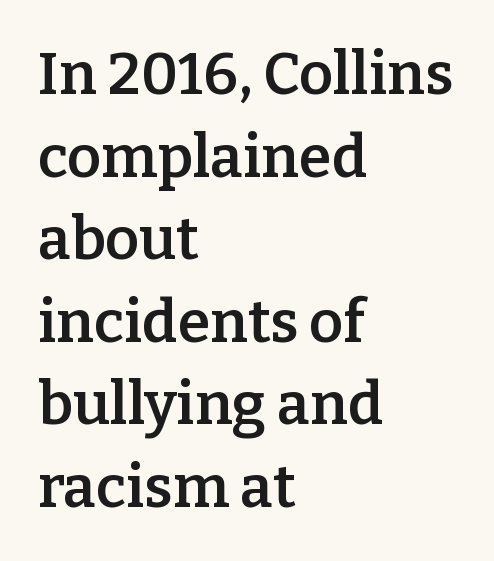
Interline gaps are of average width in this sample. If you drew a line through each stem, it would be perfectly vertical. Serif or sans? Serif — the stroke terminals have little feet. These lines are rendered in a variable-pitch font. This rendering leaves character spacing at its baseline value.
